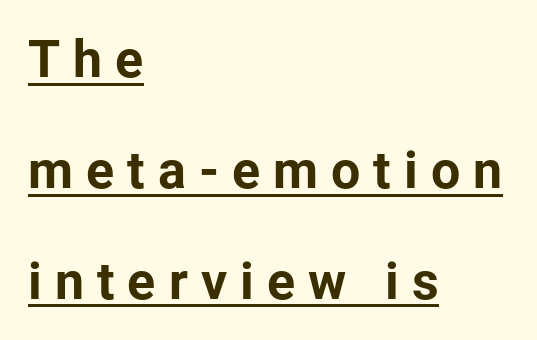
{"serif": "no", "italic": "no", "bold": "yes", "weight": "bold", "width": "normal", "stroke_contrast": "low", "x_height": "medium", "monospaced": "no", "underline": "yes", "align": "left", "line_spacing": "loose", "line_spacing_ratio": 2.13, "letter_spacing": "wide", "letter_spacing_em": 0.25, "glyph_px": 52}
